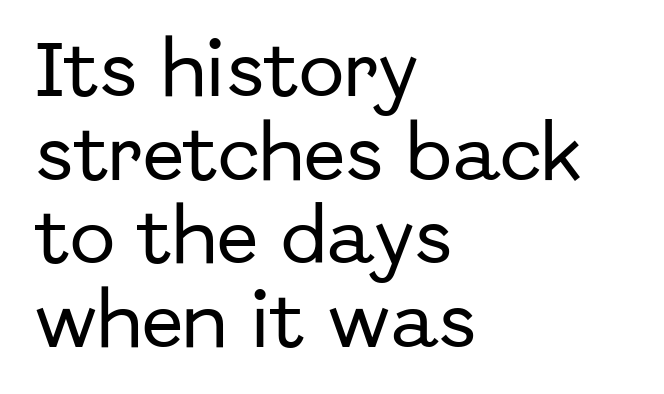
Q: Is the text italic (slanted)? A: No, it is upright.
Q: Is the typeface a serif or a sans-serif typeface? A: Sans-serif.
Q: Is the text underlined? A: No.
Q: How is the paragraph aligned? A: Left-aligned.
Q: Is the spacing between letters normal or unusually wide? A: Normal.
Q: Is the spacing between lines tight, normal or loose? A: Normal.
Q: Width (condensed, normal, or wide)? A: Normal.
Q: Stroke contrast? A: Low.
Q: x-height? A: Medium.
Q: Monospaced? A: No.
